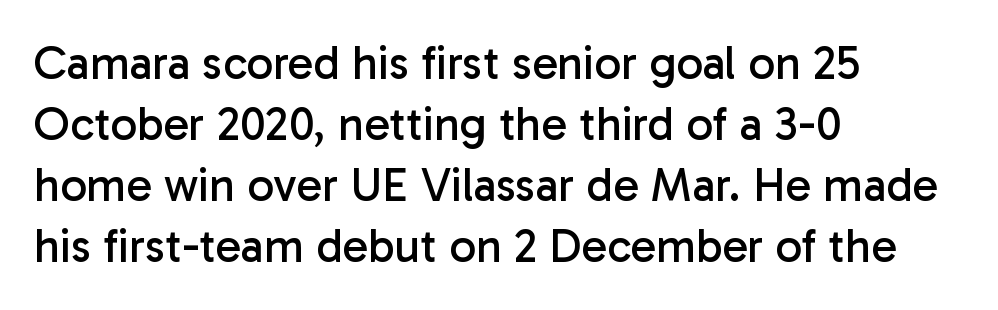
Q: Is the text bold? A: No.
Q: Is the text italic (slanted)? A: No, it is upright.
Q: Is the typeface a serif or a sans-serif typeface? A: Sans-serif.
Q: Is the text underlined? A: No.
Q: How is the paragraph aligned? A: Left-aligned.
Q: Is the spacing between letters normal or unusually wide? A: Normal.
Q: Is the spacing between lines tight, normal or loose? A: Normal.
Q: Width (condensed, normal, or wide)? A: Normal.
Q: Stroke contrast? A: Low.
Q: x-height? A: Medium.
Q: Monospaced? A: No.
